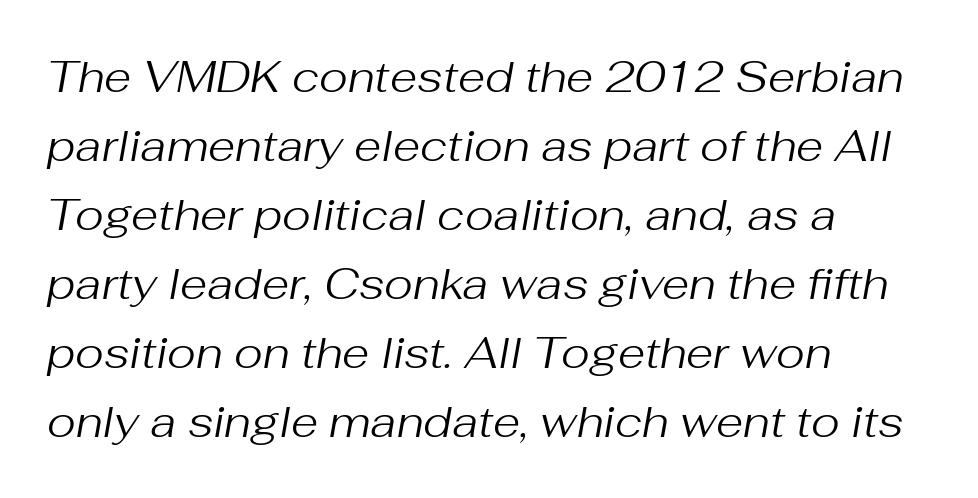
Honestly, there is no underline to notice here at all. Default kerning and tracking; the words read as compact shapes. Letters have the restrained weight of plain body copy at most. The lines in this sample share a left origin and differ only in where they stop.
